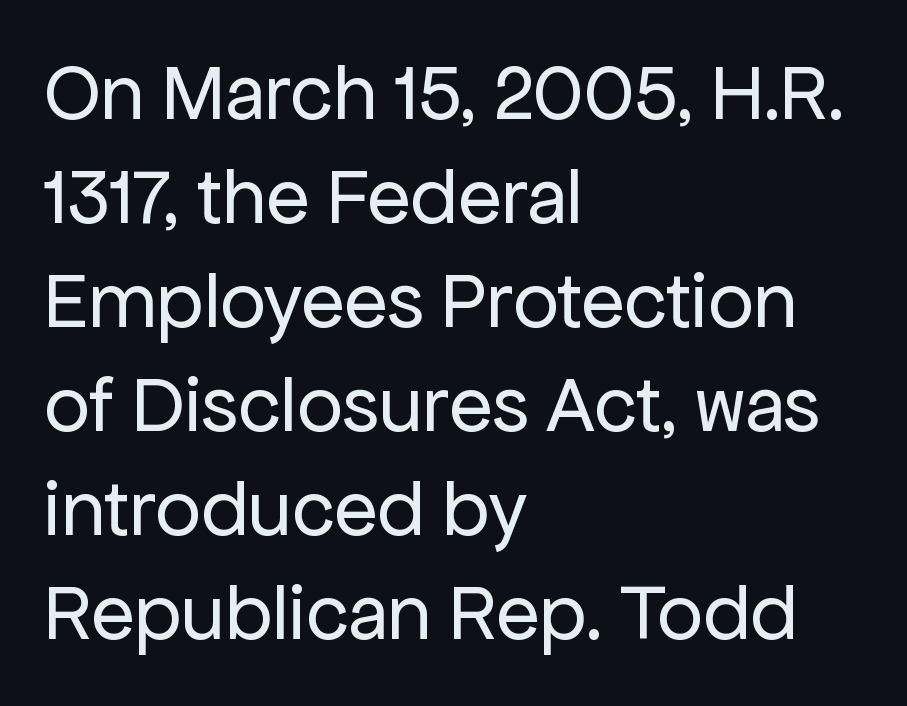
{"serif": "no", "italic": "no", "bold": "no", "weight": "regular", "width": "normal", "stroke_contrast": "low", "x_height": "medium", "monospaced": "no", "underline": "no", "align": "left", "line_spacing": "normal", "line_spacing_ratio": 1.3, "letter_spacing": "normal", "letter_spacing_em": 0.0, "glyph_px": 80}
